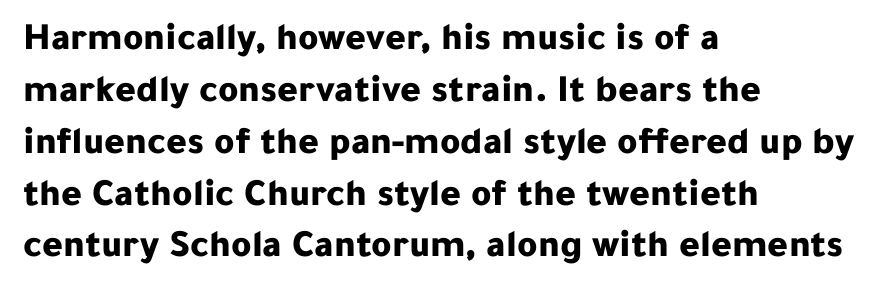
{"serif": "no", "italic": "no", "bold": "yes", "weight": "bold", "width": "normal", "stroke_contrast": "low", "x_height": "medium", "monospaced": "no", "underline": "no", "align": "left", "line_spacing": "normal", "line_spacing_ratio": 1.33, "letter_spacing": "normal", "letter_spacing_em": 0.0, "glyph_px": 39}
